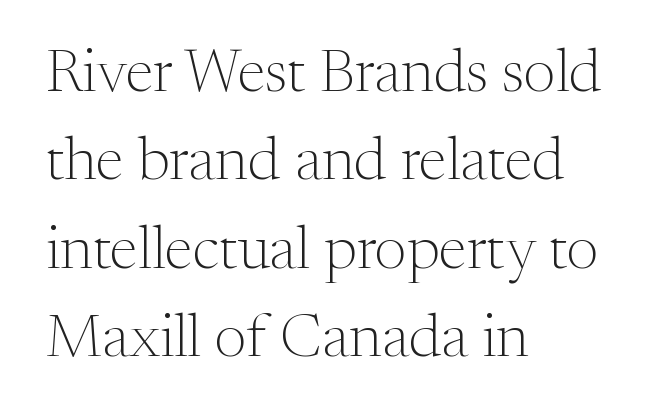
Q: Is the text bold? A: No.
Q: Is the text italic (slanted)? A: No, it is upright.
Q: Is the typeface a serif or a sans-serif typeface? A: Serif.
Q: Is the text underlined? A: No.
Q: How is the paragraph aligned? A: Left-aligned.
Q: Is the spacing between letters normal or unusually wide? A: Normal.
Q: Is the spacing between lines tight, normal or loose? A: Normal.
Q: Width (condensed, normal, or wide)? A: Normal.
Q: Stroke contrast? A: Medium.
Q: x-height? A: Medium.
Q: Monospaced? A: No.
